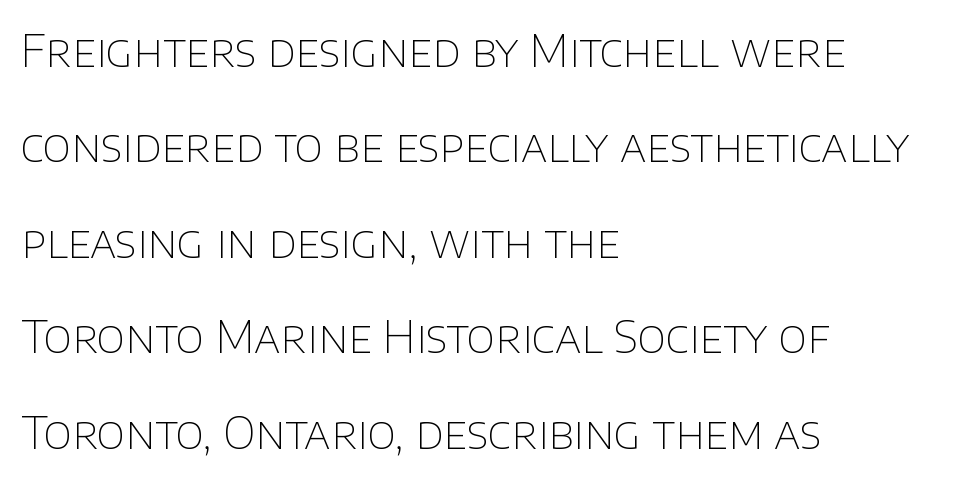
The image shows 44 px thin sans-serif type, upright; set left-aligned, loose line spacing (2.17x), normal letter spacing, not underlined; low stroke contrast and a large x-height.
